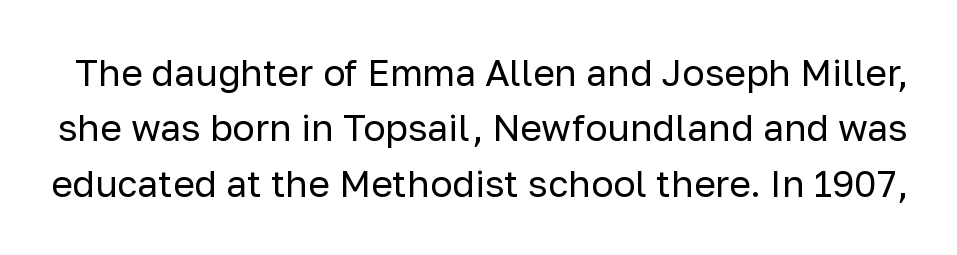
The image shows 37 px regular-weight sans-serif type, upright; set normal line spacing (1.5x), normal letter spacing, not underlined; low stroke contrast and a medium x-height.
